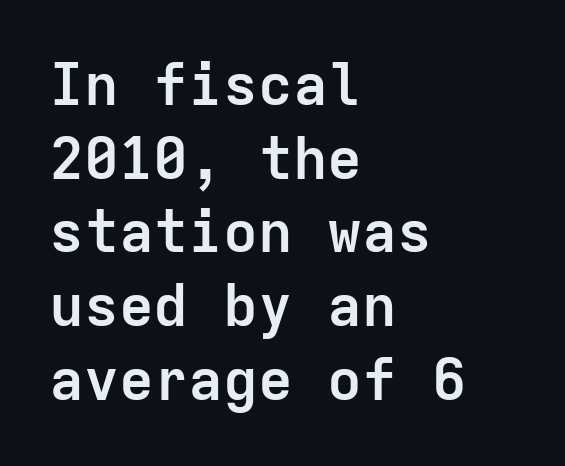
Fixed-width glyphs throughout — classic coding-font behaviour. This sample uses a sans-serif face. The typesetter chose a ragged-right arrangement here. The rendering keeps characters at their native spacing. Unmarked baselines from the first word to the last.
